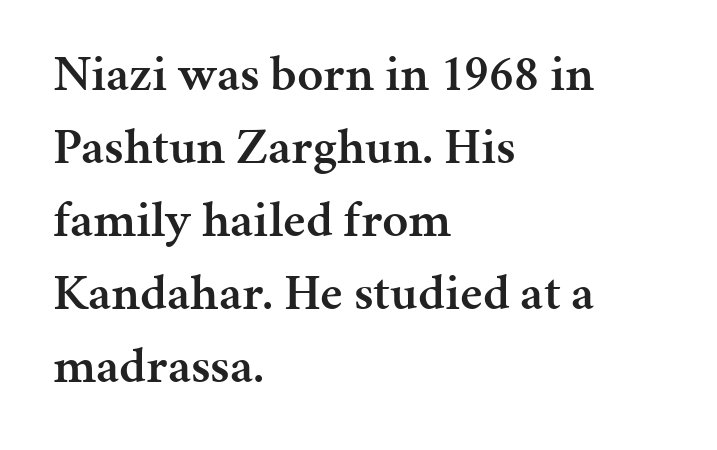
{"serif": "yes", "italic": "no", "bold": "semi", "weight": "semibold", "width": "normal", "stroke_contrast": "medium", "x_height": "medium", "monospaced": "no", "underline": "no", "align": "left", "line_spacing": "normal", "line_spacing_ratio": 1.43, "letter_spacing": "normal", "letter_spacing_em": 0.0, "glyph_px": 51}
